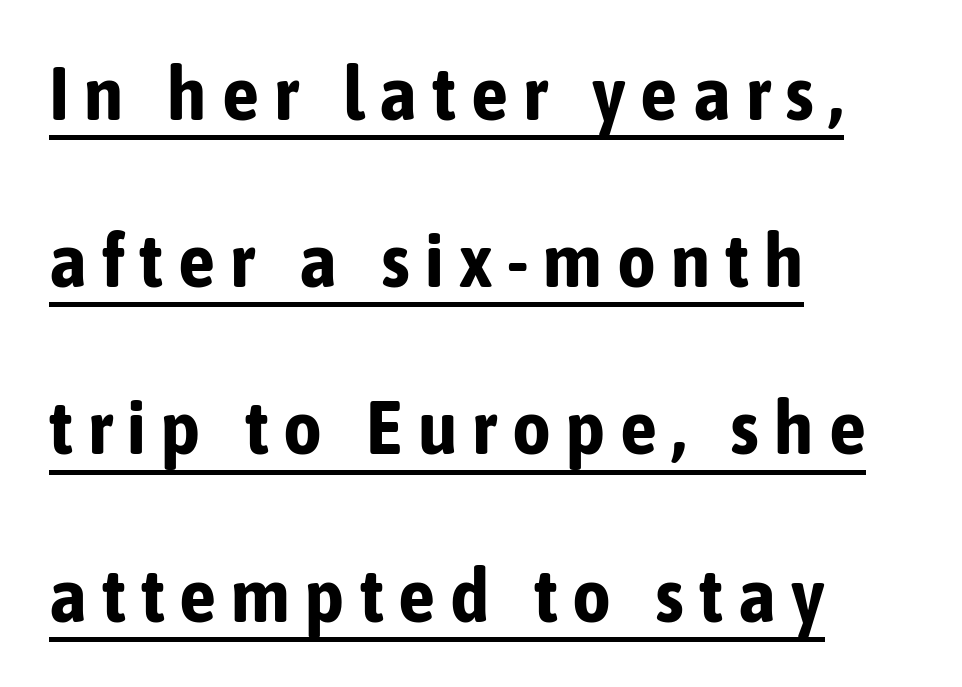
{"serif": "no", "italic": "no", "bold": "yes", "weight": "bold", "width": "condensed", "stroke_contrast": "low", "x_height": "medium", "monospaced": "no", "underline": "yes", "align": "left", "line_spacing": "loose", "line_spacing_ratio": 2.23, "letter_spacing": "wide", "letter_spacing_em": 0.2, "glyph_px": 75}
